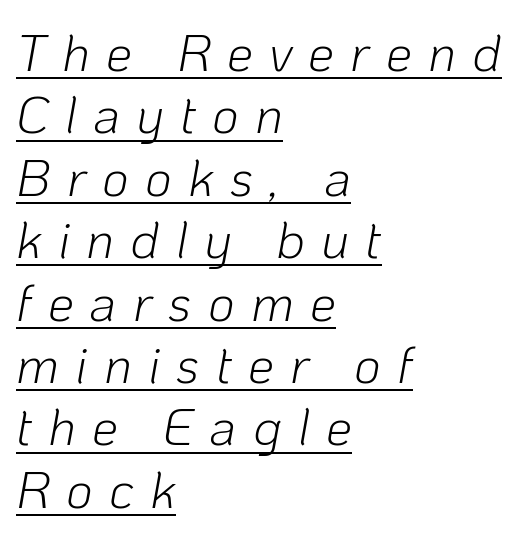
The typeface has the unassuming heft of standard copy or less. A continuous stroke trails under the words, as in a hyperlink. Rendered with sloped, italic letterforms. Line beginnings align vertically; line endings do not.
